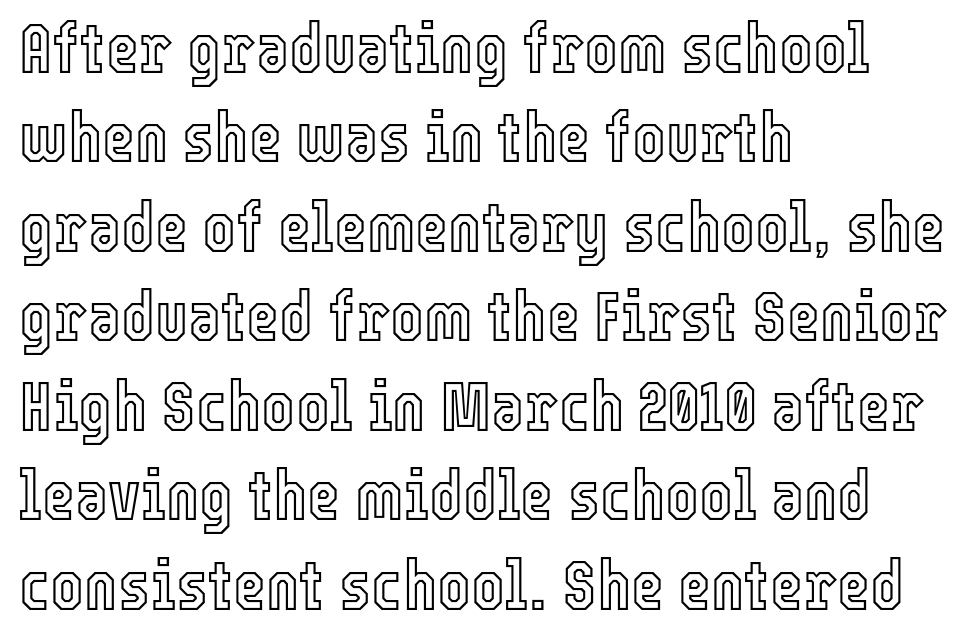
The image shows 71 px condensed type, upright; set left-aligned, normal line spacing (1.26x), normal letter spacing, not underlined; a medium x-height.
